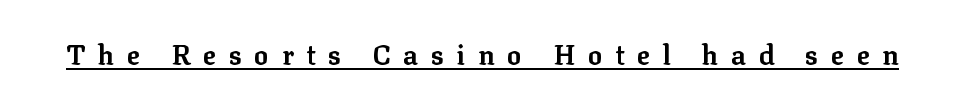
Q: Is the text bold? A: Yes.
Q: Is the text italic (slanted)? A: No, it is upright.
Q: Is the text underlined? A: Yes.
Q: Is the spacing between letters normal or unusually wide? A: Unusually wide.
